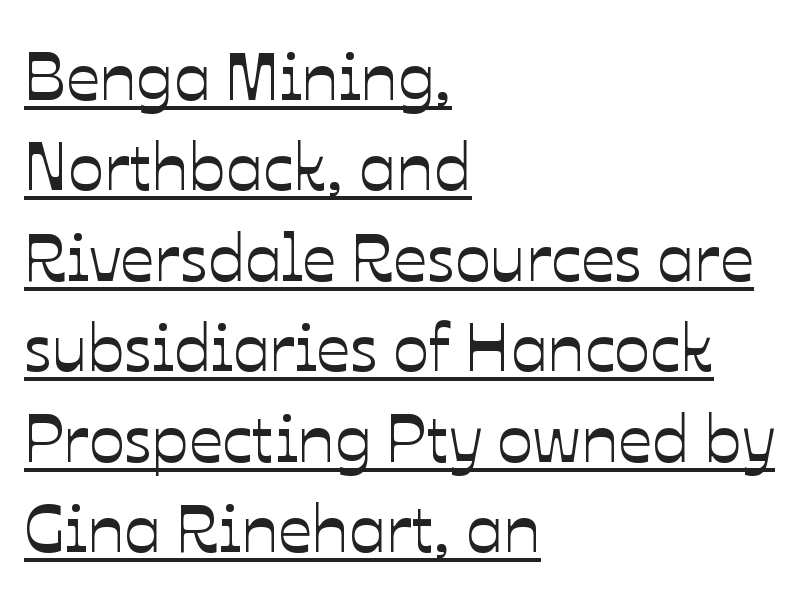
Q: Is the text italic (slanted)? A: No, it is upright.
Q: Is the text underlined? A: Yes.
Q: How is the paragraph aligned? A: Left-aligned.
Q: Is the spacing between letters normal or unusually wide? A: Normal.
Q: Is the spacing between lines tight, normal or loose? A: Normal.
Q: Width (condensed, normal, or wide)? A: Normal.
Q: Stroke contrast? A: Low.
Q: x-height? A: Medium.
Q: Monospaced? A: No.
